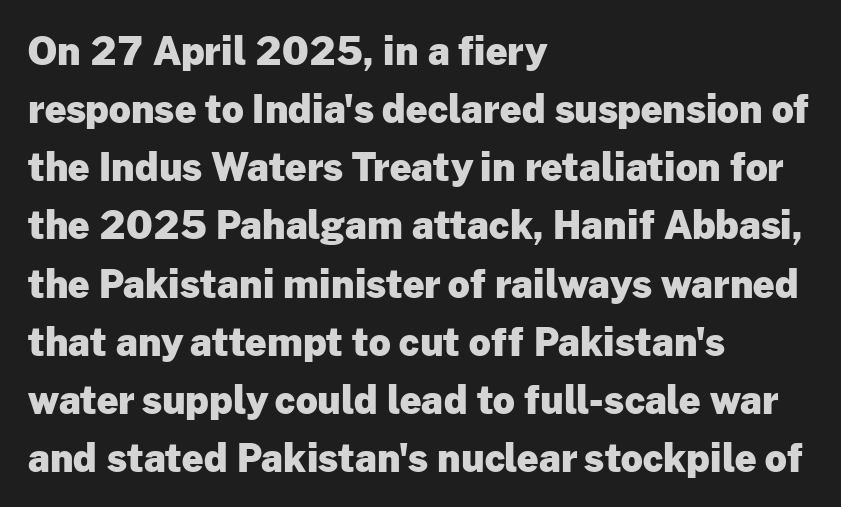
Q: Is the text bold? A: Yes.
Q: Is the text italic (slanted)? A: No, it is upright.
Q: Is the typeface a serif or a sans-serif typeface? A: Sans-serif.
Q: Is the text underlined? A: No.
Q: How is the paragraph aligned? A: Left-aligned.
Q: Is the spacing between letters normal or unusually wide? A: Normal.
Q: Is the spacing between lines tight, normal or loose? A: Normal.
Q: Width (condensed, normal, or wide)? A: Normal.
Q: Stroke contrast? A: Low.
Q: x-height? A: Medium.
Q: Monospaced? A: No.
